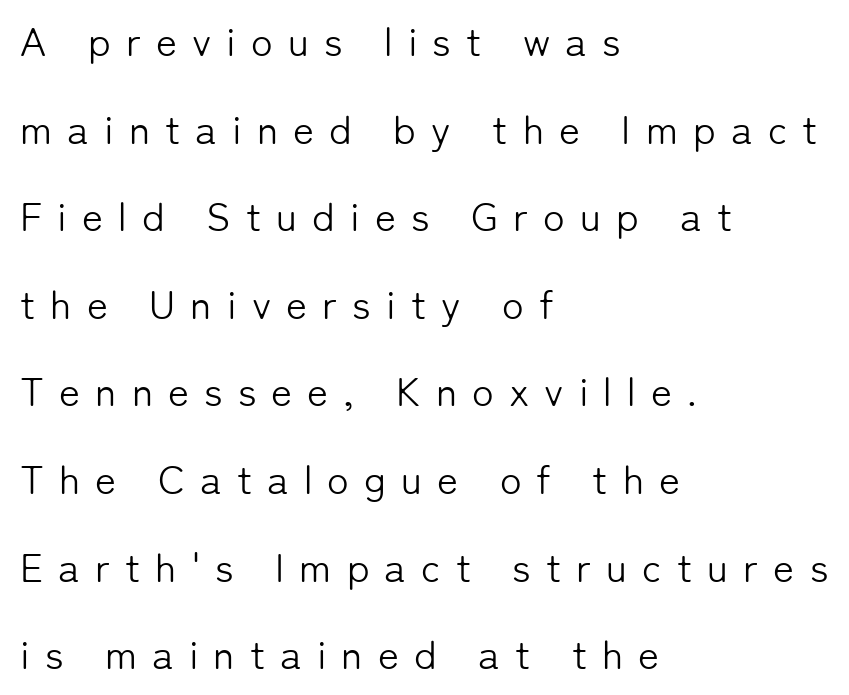
The image shows 40 px light sans-serif type, upright; set left-aligned, loose line spacing (2.19x), unusually wide letter spacing (+0.38 em), not underlined; low stroke contrast and a medium x-height.
